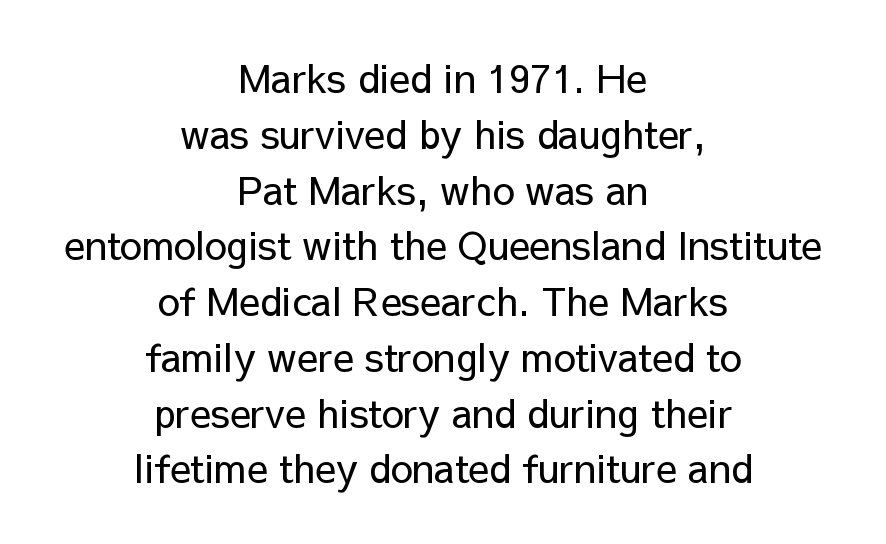
Q: Is the text bold? A: No.
Q: Is the text italic (slanted)? A: No, it is upright.
Q: Is the typeface a serif or a sans-serif typeface? A: Sans-serif.
Q: Is the text underlined? A: No.
Q: How is the paragraph aligned? A: Centered.
Q: Is the spacing between letters normal or unusually wide? A: Normal.
Q: Is the spacing between lines tight, normal or loose? A: Normal.
Q: Width (condensed, normal, or wide)? A: Normal.
Q: Stroke contrast? A: Low.
Q: x-height? A: Medium.
Q: Monospaced? A: No.
